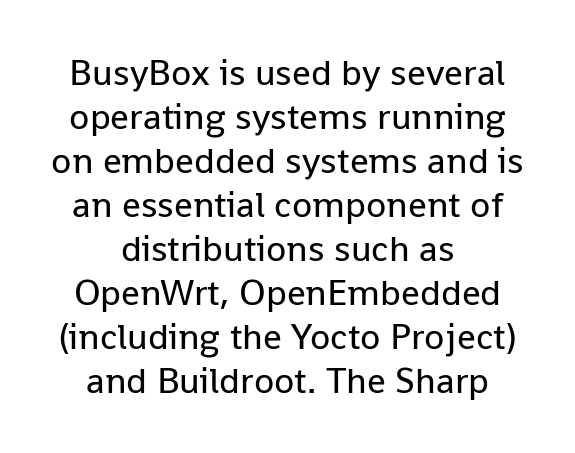
The image shows 37 px regular-weight sans-serif type, upright; set centered, line spacing 1.19x, normal letter spacing, not underlined; low stroke contrast and a medium x-height.
